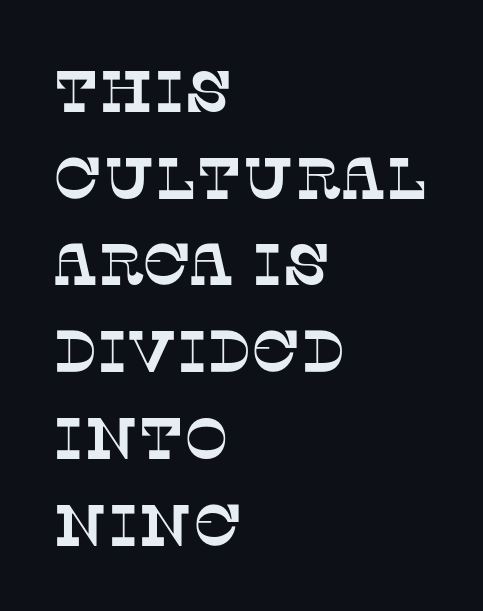
{"serif": "yes", "width": "normal", "stroke_contrast": "low", "x_height": "large", "monospaced": "no", "underline": "no", "align": "left", "line_spacing": "normal", "line_spacing_ratio": 1.47, "letter_spacing": "normal", "letter_spacing_em": 0.0, "glyph_px": 59}
